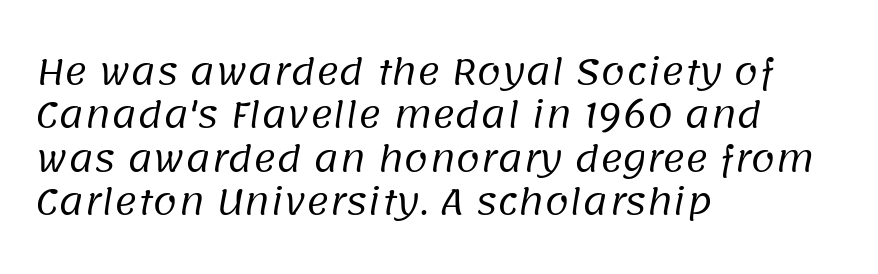
Q: Is the text bold? A: No.
Q: Is the typeface a serif or a sans-serif typeface? A: Sans-serif.
Q: Is the text underlined? A: No.
Q: How is the paragraph aligned? A: Left-aligned.
Q: Is the spacing between letters normal or unusually wide? A: Normal.
Q: Width (condensed, normal, or wide)? A: Normal.
Q: Stroke contrast? A: Low.
Q: x-height? A: Large.
Q: Monospaced? A: No.
